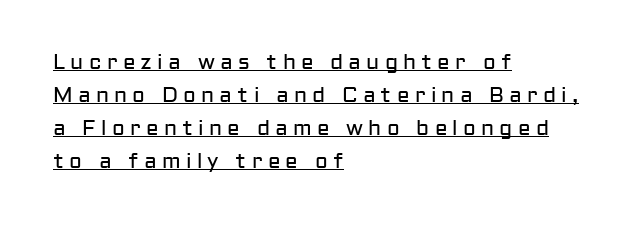
The image shows 21 px text type, upright; set left-aligned, normal line spacing (1.57x), unusually wide letter spacing (+0.25 em), underlined.
